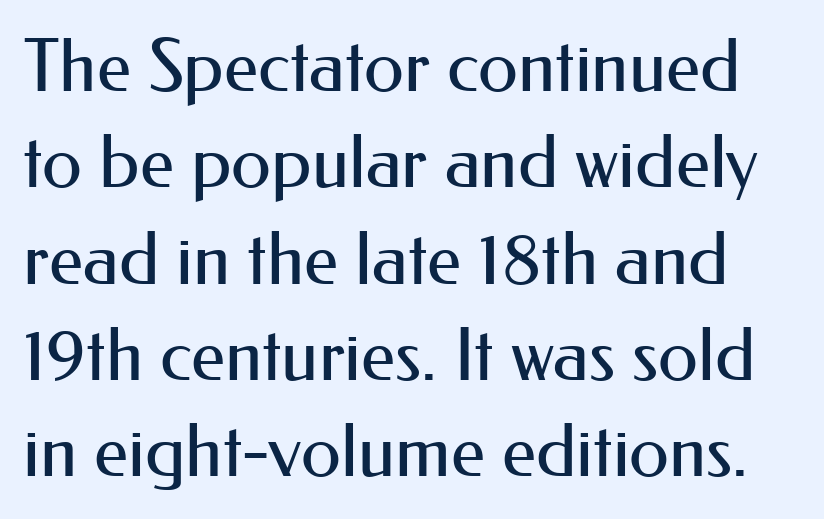
{"serif": "no", "italic": "no", "bold": "no", "weight": "regular", "width": "normal", "stroke_contrast": "medium", "x_height": "small", "monospaced": "no", "underline": "no", "line_spacing": "normal", "line_spacing_ratio": 1.32, "letter_spacing": "normal", "letter_spacing_em": 0.0, "glyph_px": 73}
